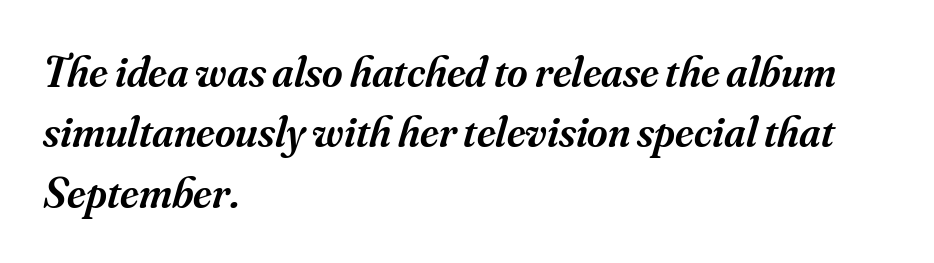
{"serif": "yes", "italic": "yes", "lean": "right", "slant_degrees": 16, "bold": "semi", "weight": "semibold", "width": "normal", "stroke_contrast": "medium", "x_height": "small", "monospaced": "no", "underline": "no", "align": "left", "line_spacing": "normal", "line_spacing_ratio": 1.37, "letter_spacing": "normal", "letter_spacing_em": 0.0, "glyph_px": 44}
